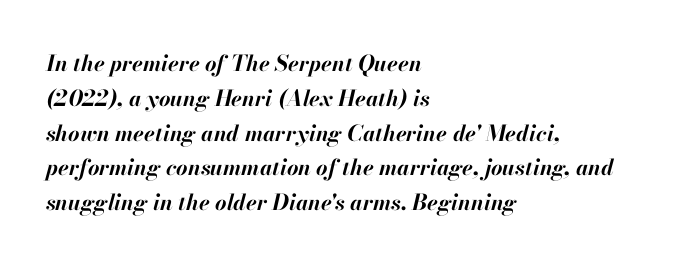
{"italic": "yes", "lean": "right", "slant_degrees": 13, "bold": "yes", "underline": "no", "align": "left", "line_spacing": "normal", "line_spacing_ratio": 1.58, "letter_spacing": "normal", "letter_spacing_em": 0.0, "glyph_px": 22}
